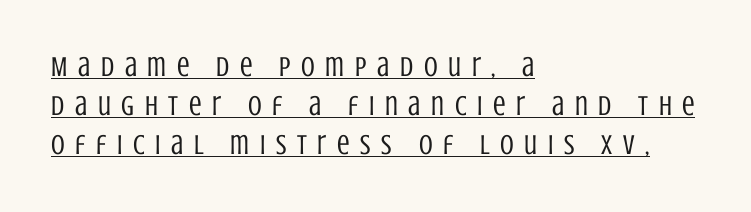
Every row of glyphs begins at an identical x-position on the left. Is this a fixed-width face? No — the glyphs have proportional, varying widths. Compared with undecorated copy, this sample adds a rule below the words. Successive baselines arrive at the customary interval. Weight: in the light-to-regular range. Characters remain perfectly vertical along every line.
